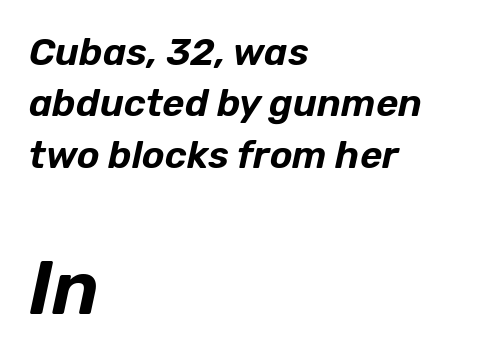
{"italic": "yes", "lean": "right", "slant_degrees": 12, "width": "normal", "stroke_contrast": "low", "x_height": "medium", "monospaced": "no", "underline": "no", "align": "left", "line_spacing": "normal", "line_spacing_ratio": 1.35, "letter_spacing": "normal", "letter_spacing_em": 0.0, "larger_block": "second", "size_ratio": 1.97, "glyph_px": 75}
